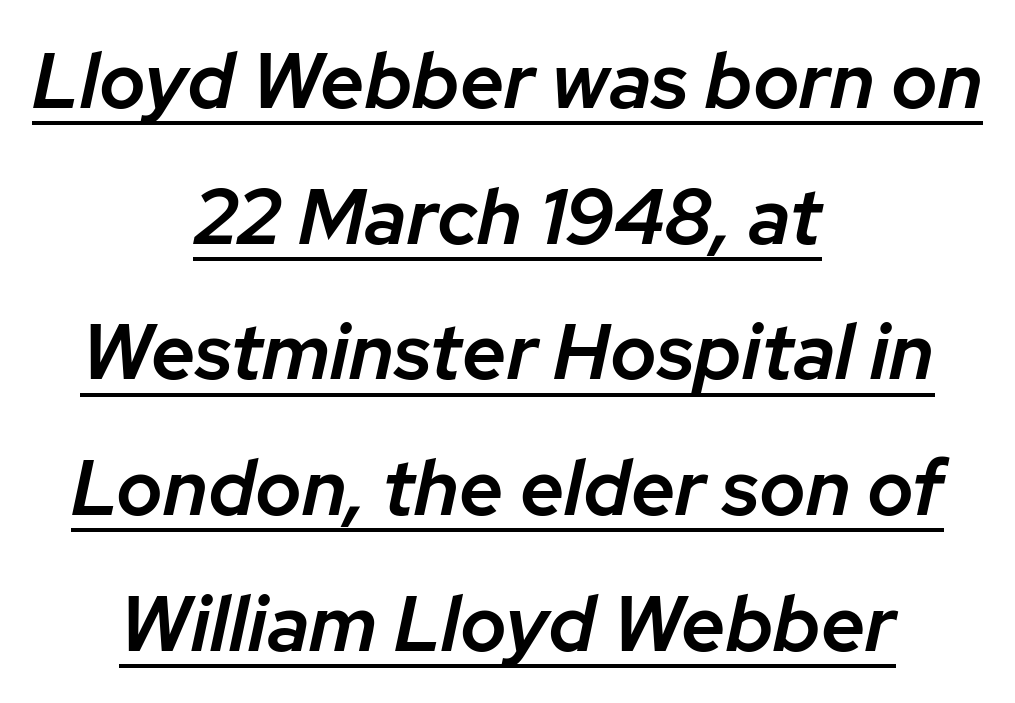
{"italic": "yes", "lean": "right", "slant_degrees": 12, "bold": "semi", "weight": "semibold", "width": "normal", "stroke_contrast": "low", "x_height": "medium", "monospaced": "no", "underline": "yes", "align": "center", "line_spacing_ratio": 1.74, "letter_spacing": "normal", "letter_spacing_em": 0.0, "glyph_px": 78}
